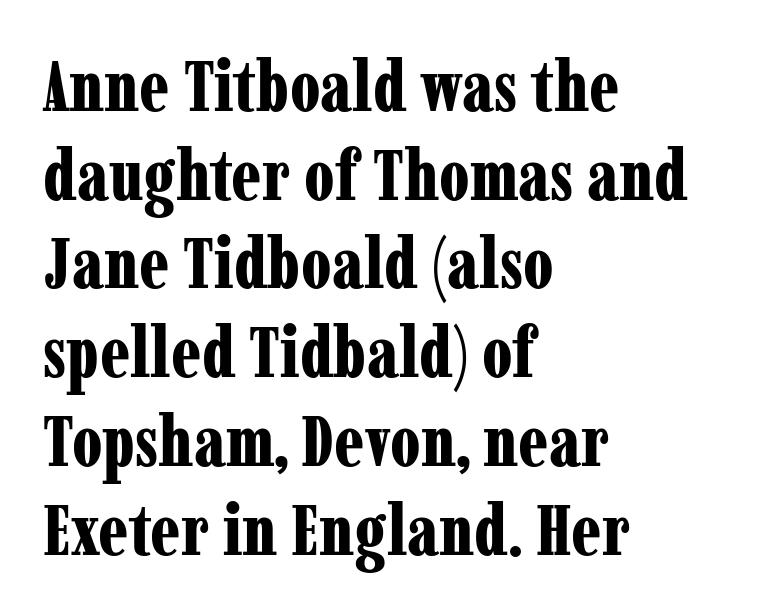
These lines are rendered in a variable-pitch font. Is the type bold? Yes — the strokes are clearly thick and heavy. The typography opts for an upright posture over an oblique one. The characters display serif detailing at their extremities.
